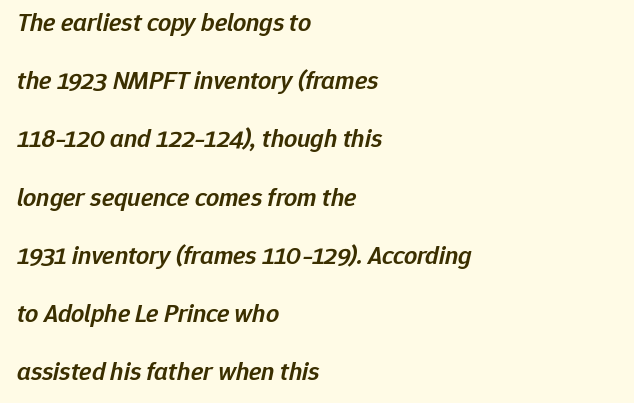
Q: Is the text bold? A: Semi-bold.
Q: Is the text italic (slanted)? A: Yes, it leans right by about 12 degrees.
Q: Is the text underlined? A: No.
Q: How is the paragraph aligned? A: Left-aligned.
Q: Is the spacing between letters normal or unusually wide? A: Normal.
Q: Is the spacing between lines tight, normal or loose? A: Loose.
